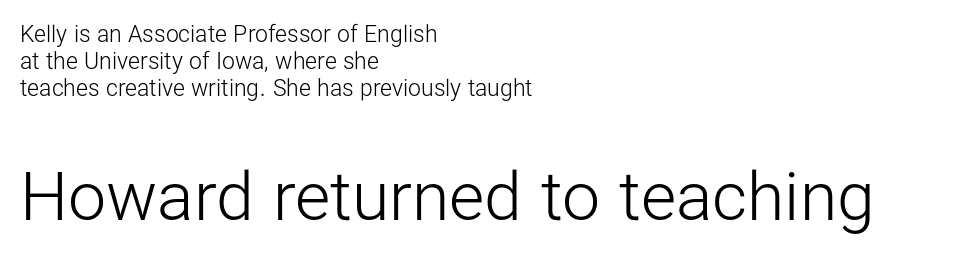
Each letter keeps its own natural width here, so spacing adapts to shape. Every stem runs plumb, perpendicular to the baseline. Just letters on the line, the space beneath them empty. Unlike a traditional serif, this face leaves its strokes unadorned. Letter spacing: default. Each line starts at the same left margin while the right side varies.
